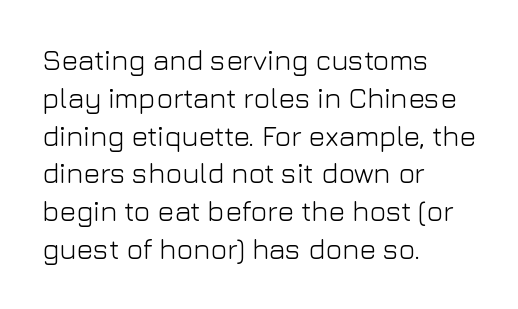
Q: Is the text bold? A: No.
Q: Is the text italic (slanted)? A: No, it is upright.
Q: Is the typeface a serif or a sans-serif typeface? A: Sans-serif.
Q: Is the text underlined? A: No.
Q: How is the paragraph aligned? A: Left-aligned.
Q: Is the spacing between letters normal or unusually wide? A: Normal.
Q: Is the spacing between lines tight, normal or loose? A: Normal.
Q: Width (condensed, normal, or wide)? A: Normal.
Q: Stroke contrast? A: Low.
Q: x-height? A: Medium.
Q: Monospaced? A: No.
